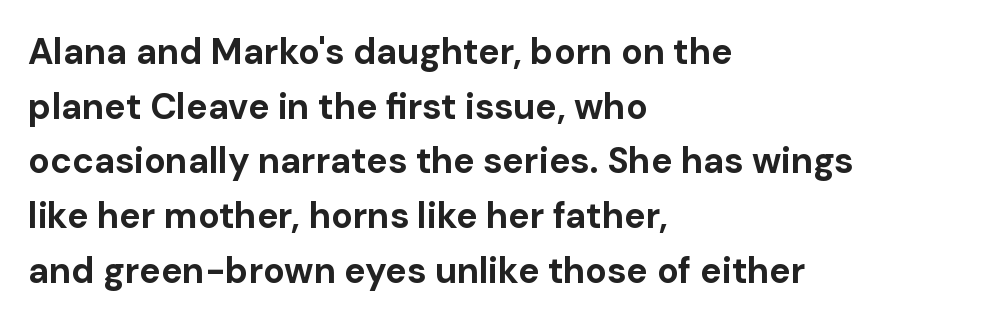
Q: Is the text bold? A: Yes.
Q: Is the text italic (slanted)? A: No, it is upright.
Q: Is the typeface a serif or a sans-serif typeface? A: Sans-serif.
Q: Is the text underlined? A: No.
Q: How is the paragraph aligned? A: Left-aligned.
Q: Is the spacing between letters normal or unusually wide? A: Normal.
Q: Is the spacing between lines tight, normal or loose? A: Normal.
Q: Width (condensed, normal, or wide)? A: Normal.
Q: Stroke contrast? A: Low.
Q: x-height? A: Medium.
Q: Monospaced? A: No.
